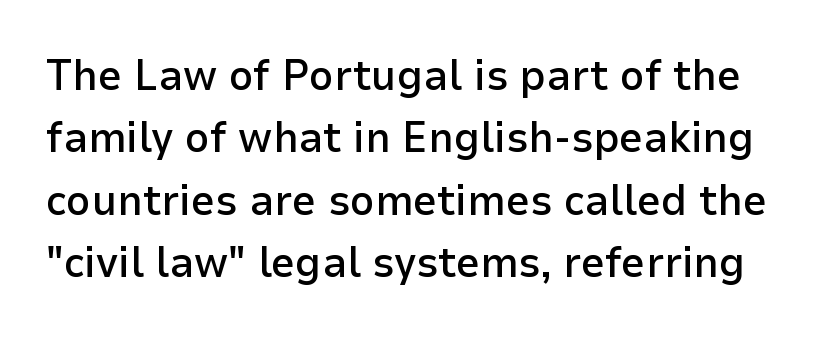
{"serif": "no", "italic": "no", "bold": "semi", "weight": "semibold", "width": "normal", "stroke_contrast": "low", "x_height": "medium", "monospaced": "no", "underline": "no", "line_spacing": "normal", "line_spacing_ratio": 1.45, "letter_spacing": "normal", "letter_spacing_em": 0.0, "glyph_px": 43}
